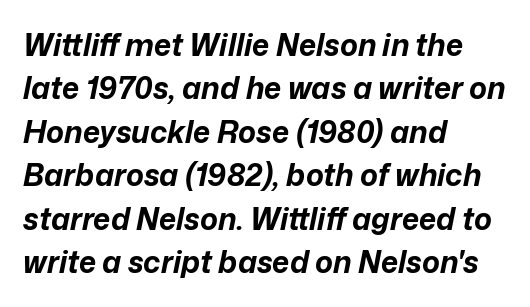
Whoever set this chose a conventional vertical rhythm. Summary of weight: heavy, a full bold. The rendering anchors every line to the left-hand side. This sample uses an oblique cut, with every glyph tilted off the vertical. Students, note that the glyphs here touch the page at normal intervals.
